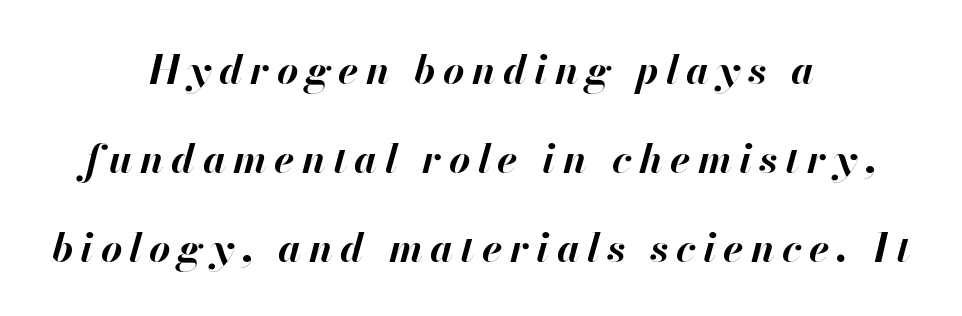
{"italic": "yes", "lean": "right", "slant_degrees": 13, "bold": "yes", "weight": "bold", "width": "normal", "stroke_contrast": "high", "x_height": "small", "monospaced": "no", "underline": "no", "align": "center", "line_spacing": "loose", "line_spacing_ratio": 2.17, "glyph_px": 41}
